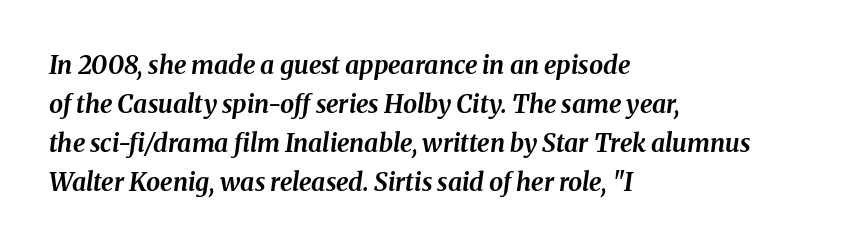
Q: Is the text bold? A: Yes.
Q: Is the text italic (slanted)? A: Yes, it leans right by about 8 degrees.
Q: Is the text underlined? A: No.
Q: How is the paragraph aligned? A: Left-aligned.
Q: Is the spacing between letters normal or unusually wide? A: Normal.
Q: Is the spacing between lines tight, normal or loose? A: Normal.
